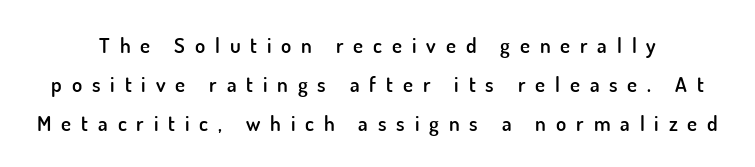
The image shows 21 px text type, upright; set line spacing 1.85x, unusually wide letter spacing (+0.47 em), not underlined.
